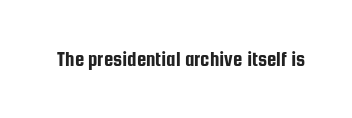
The image shows 21 px text type, upright; set normal letter spacing, not underlined.
